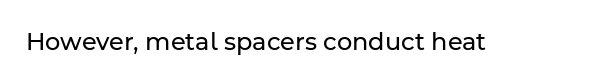
{"italic": "no", "bold": "no", "underline": "no", "letter_spacing": "normal", "letter_spacing_em": 0.0, "glyph_px": 24}
